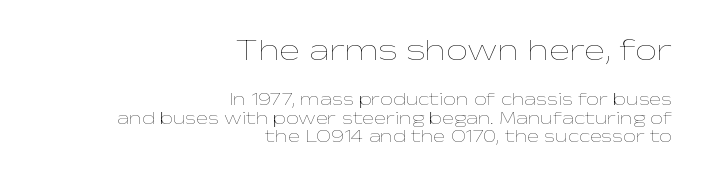
{"italic": "no", "bold": "no", "weight": "thin", "width": "wide", "stroke_contrast": "low", "x_height": "medium", "monospaced": "no", "underline": "no", "align": "right", "line_spacing": "tight", "line_spacing_ratio": 1.02, "letter_spacing": "normal", "letter_spacing_em": 0.0, "larger_block": "first", "size_ratio": 1.72, "glyph_px": 31}
